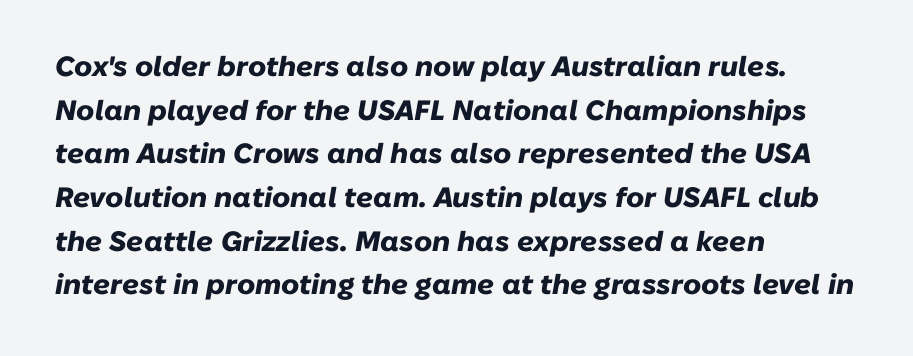
The image shows 28 px heavy type, italic (leaning right); set left-aligned, normal line spacing (1.56x), normal letter spacing, not underlined; low stroke contrast and a medium x-height.
